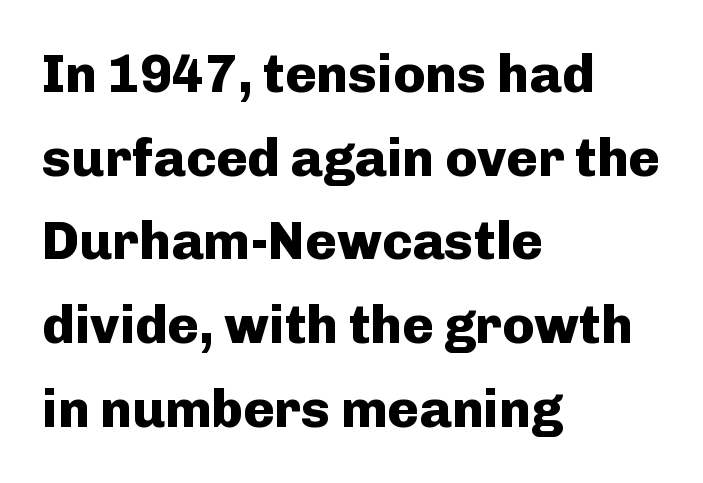
A typesetter would mark this as roman, not italic. Caption: multi-line text, flush left, ragged right. Quick note: underline off. This sample keeps an unexceptional amount of space between lines. The letters advance in unequal steps, a hallmark of proportional type.
